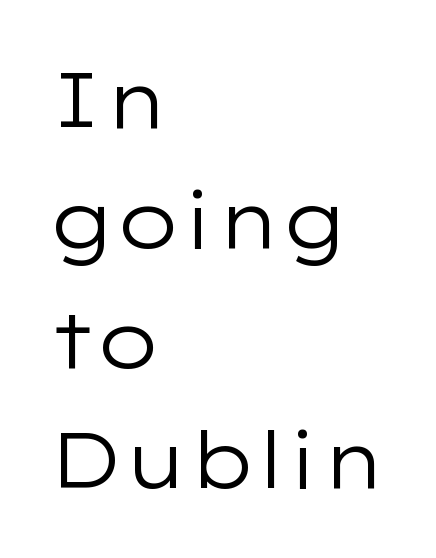
The image shows 79 px regular-weight, wide sans-serif type, upright; set left-aligned, normal line spacing (1.52x), normal letter spacing, not underlined; low stroke contrast and a medium x-height.
